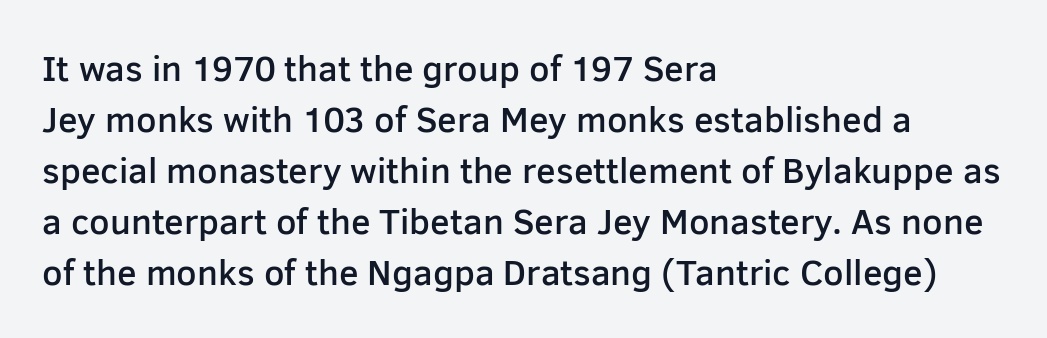
{"serif": "no", "italic": "no", "bold": "semi", "weight": "semibold", "width": "normal", "stroke_contrast": "low", "x_height": "medium", "monospaced": "no", "underline": "no", "align": "left", "line_spacing": "normal", "line_spacing_ratio": 1.42, "letter_spacing": "normal", "letter_spacing_em": 0.0, "glyph_px": 36}
